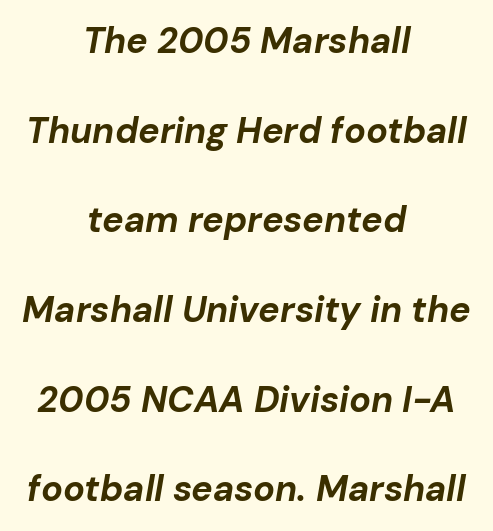
If you drew a line through each stem, it would be angled. Vertically, the passage feels expansive, rows floating well apart. The passage shown is not underscored anywhere. Tracking value appears to be zero — textbook default spacing. Varying glyph widths throughout — classic text-font behaviour. The paragraph shown floats in the horizontal middle.
